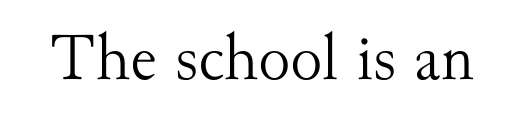
Anything drawn beneath the words? Only blank space. These lines are rendered in a variable-pitch font. No italicization has been applied; the sample stays upright. Are there feet on the stems? There are — it's a serif.
